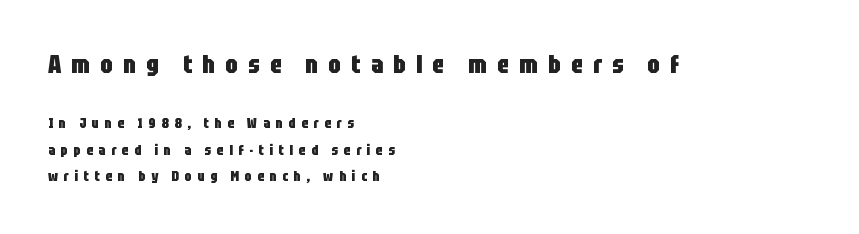
{"italic": "no", "bold": "yes", "underline": "no", "align": "left", "line_spacing_ratio": 1.86, "letter_spacing": "wide", "letter_spacing_em": 0.4, "larger_block": "first", "size_ratio": 1.79, "glyph_px": 25}
